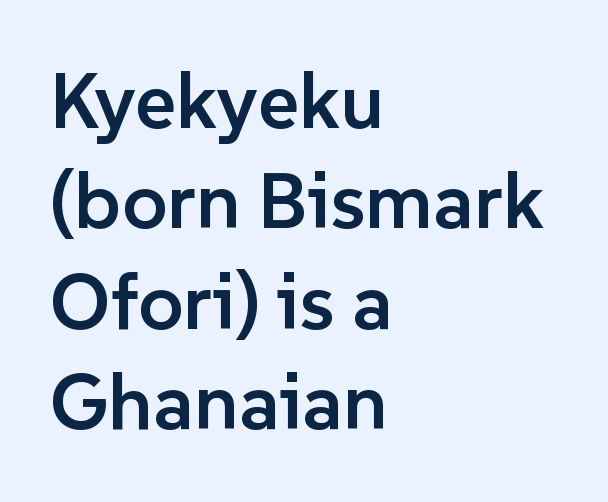
The image shows 79 px semibold sans-serif type, upright; set left-aligned, normal line spacing (1.27x), normal letter spacing, not underlined; low stroke contrast and a medium x-height.
